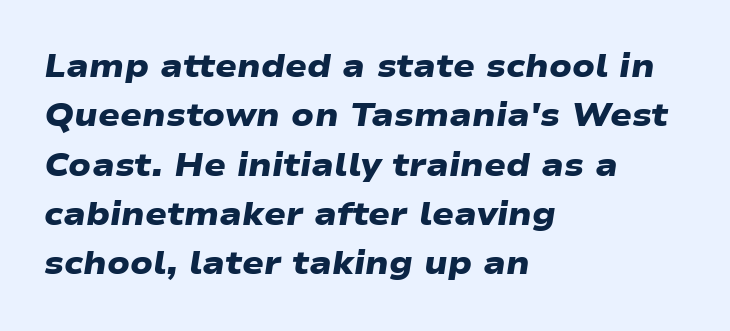
The image shows 32 px heavy, wide sans-serif type; set left-aligned, normal line spacing (1.54x), normal letter spacing, not underlined; low stroke contrast and a medium x-height.
